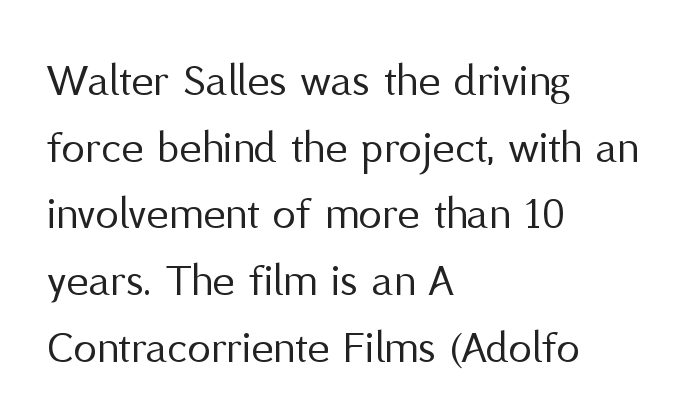
{"serif": "no", "italic": "no", "bold": "no", "weight": "regular", "width": "normal", "stroke_contrast": "medium", "x_height": "medium", "monospaced": "no", "underline": "no", "align": "left", "line_spacing": "normal", "line_spacing_ratio": 1.42, "letter_spacing": "normal", "letter_spacing_em": 0.0, "glyph_px": 47}
